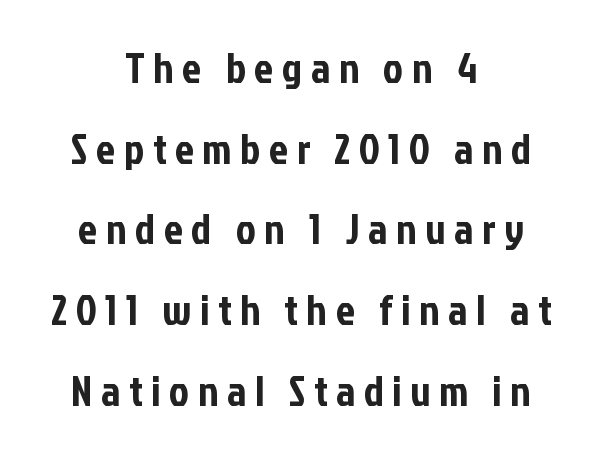
Varying glyph widths throughout — classic text-font behaviour. Loosely led — the rows are spread out. Observe the absence of serifs on each vertical stroke in this sample. The gap between lines stays unmarked. Every stem runs plumb, perpendicular to the baseline. The letterforms stand isolated, each surrounded by extra space.
